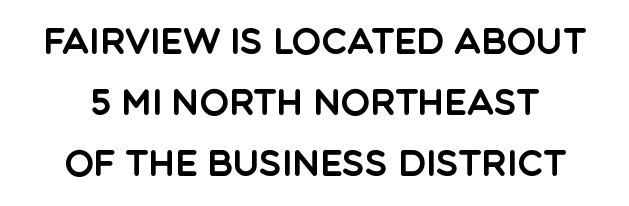
Q: Is the text italic (slanted)? A: No, it is upright.
Q: Is the typeface a serif or a sans-serif typeface? A: Sans-serif.
Q: Is the text underlined? A: No.
Q: Is the spacing between letters normal or unusually wide? A: Normal.
Q: Width (condensed, normal, or wide)? A: Normal.
Q: x-height? A: Large.
Q: Monospaced? A: No.
